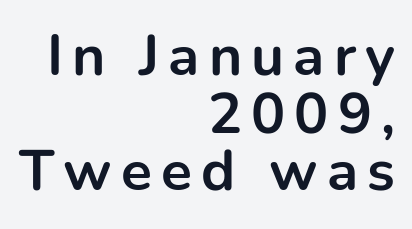
The image shows 57 px bold sans-serif type, upright; set right-aligned, tight line spacing (1.01x), not underlined; low stroke contrast and a medium x-height.
